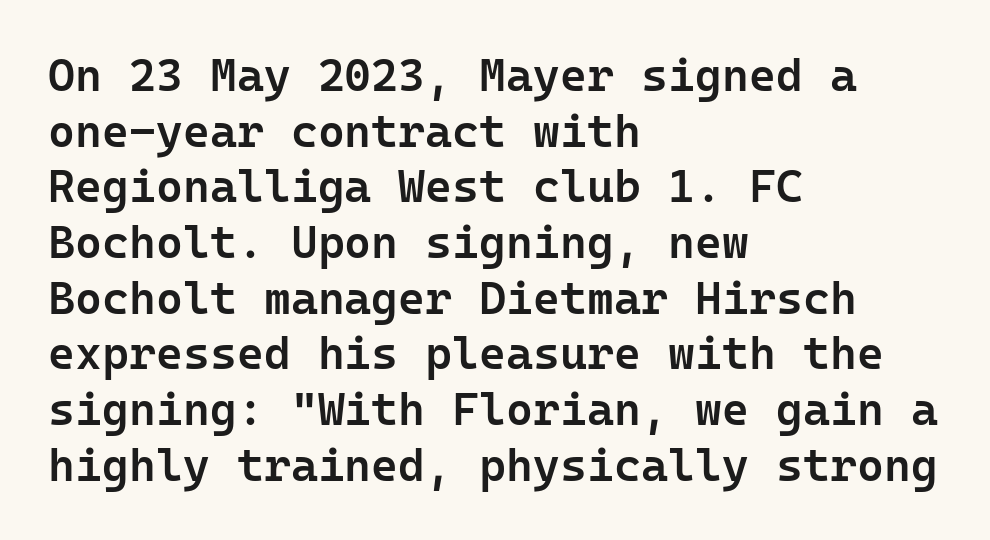
{"serif": "no", "italic": "no", "bold": "semi", "weight": "semibold", "width": "normal", "stroke_contrast": "low", "x_height": "medium", "monospaced": "yes", "underline": "no", "align": "left", "line_spacing_ratio": 1.21, "letter_spacing": "normal", "letter_spacing_em": 0.0, "glyph_px": 46}
